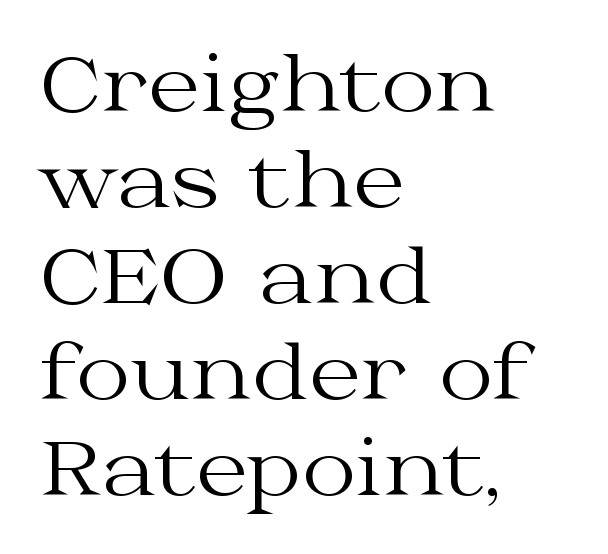
Q: Is the text bold? A: No.
Q: Is the text italic (slanted)? A: No, it is upright.
Q: Is the typeface a serif or a sans-serif typeface? A: Serif.
Q: Is the text underlined? A: No.
Q: How is the paragraph aligned? A: Left-aligned.
Q: Is the spacing between letters normal or unusually wide? A: Normal.
Q: Is the spacing between lines tight, normal or loose? A: Normal.
Q: Width (condensed, normal, or wide)? A: Wide.
Q: Stroke contrast? A: Medium.
Q: x-height? A: Medium.
Q: Monospaced? A: No.
